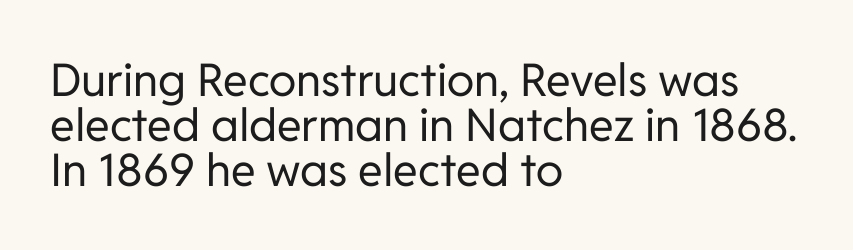
{"serif": "no", "italic": "no", "bold": "no", "weight": "regular", "width": "normal", "stroke_contrast": "low", "x_height": "medium", "monospaced": "no", "underline": "no", "align": "left", "line_spacing": "tight", "line_spacing_ratio": 1.0, "letter_spacing": "normal", "letter_spacing_em": 0.0, "glyph_px": 45}
